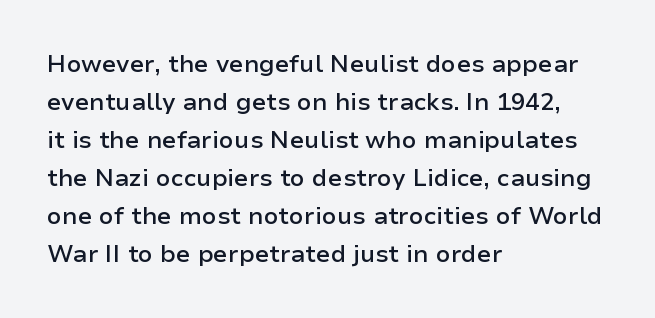
Q: Is the text bold? A: Semi-bold.
Q: Is the text italic (slanted)? A: No, it is upright.
Q: Is the text underlined? A: No.
Q: How is the paragraph aligned? A: Left-aligned.
Q: Is the spacing between letters normal or unusually wide? A: Normal.
Q: Is the spacing between lines tight, normal or loose? A: Normal.
